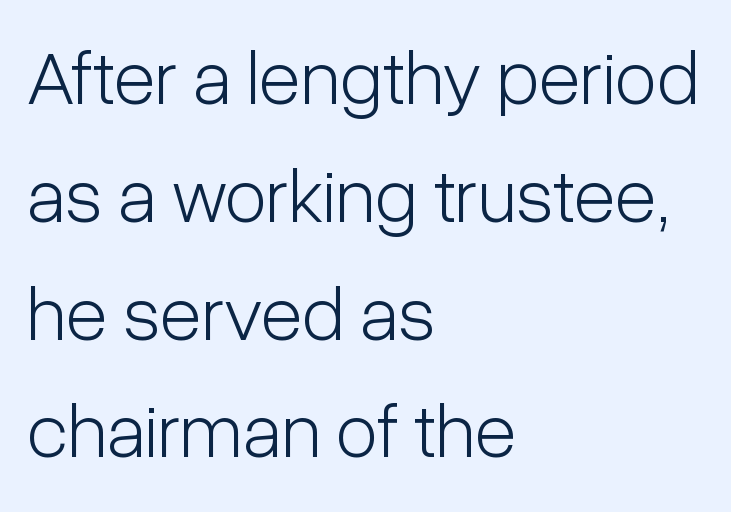
{"serif": "no", "italic": "no", "bold": "no", "weight": "light", "width": "condensed", "stroke_contrast": "low", "x_height": "medium", "monospaced": "no", "underline": "no", "align": "left", "line_spacing": "normal", "line_spacing_ratio": 1.53, "letter_spacing": "normal", "letter_spacing_em": 0.0, "glyph_px": 77}
